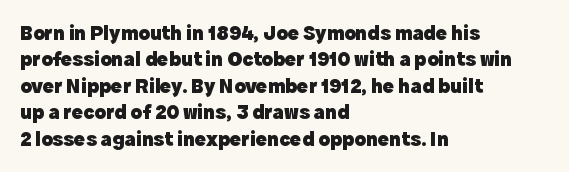
What weight is shown? A full bold with thick strokes. The lettering holds an erect, upright posture throughout. Plain, unruled lines of type. The rendering keeps characters at their native spacing. Leading: standard.
